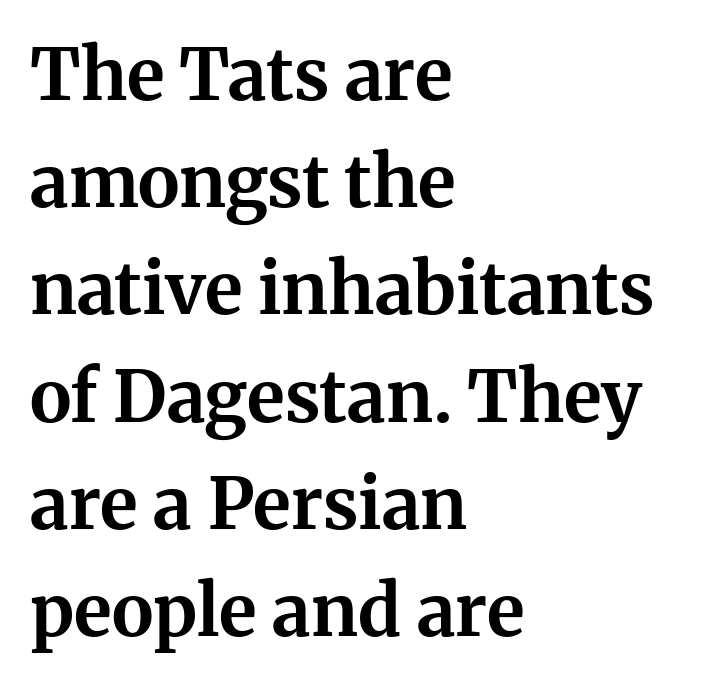
Regular leading. Is there any slant? The stems are plumb. The font is running at its bold setting. The typeface chosen for these lines features serifs. The foot of each line stays bare and open. Looks like regular typesetting: each glyph gets only the width it needs.
